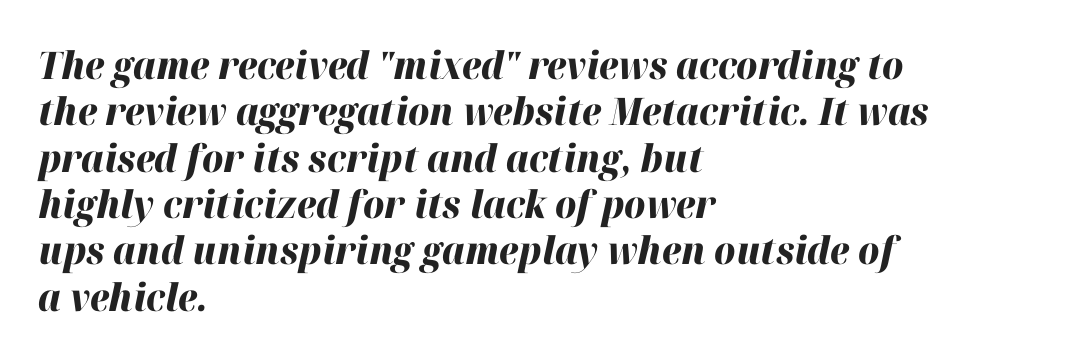
Q: Is the text bold? A: Yes.
Q: Is the text italic (slanted)? A: Yes, it leans right by about 12 degrees.
Q: Is the text underlined? A: No.
Q: How is the paragraph aligned? A: Left-aligned.
Q: Is the spacing between letters normal or unusually wide? A: Normal.
Q: Width (condensed, normal, or wide)? A: Normal.
Q: Stroke contrast? A: High.
Q: x-height? A: Medium.
Q: Monospaced? A: No.
